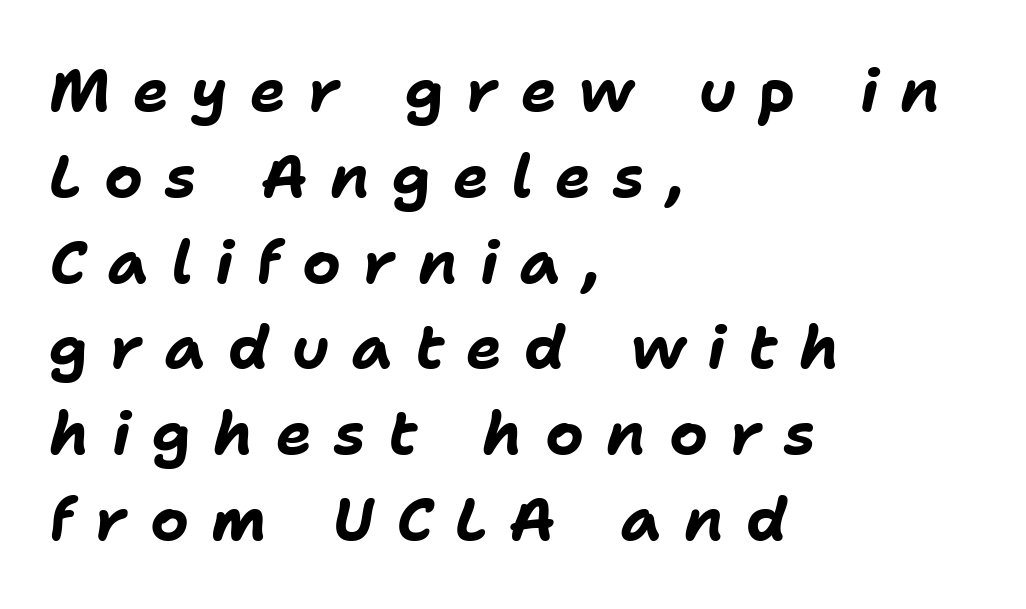
{"italic": "yes", "lean": "right", "slant_degrees": 11, "bold": "yes", "weight": "bold", "width": "normal", "stroke_contrast": "low", "x_height": "medium", "monospaced": "no", "underline": "no", "align": "left", "line_spacing": "normal", "line_spacing_ratio": 1.43, "letter_spacing": "wide", "letter_spacing_em": 0.37, "glyph_px": 60}
